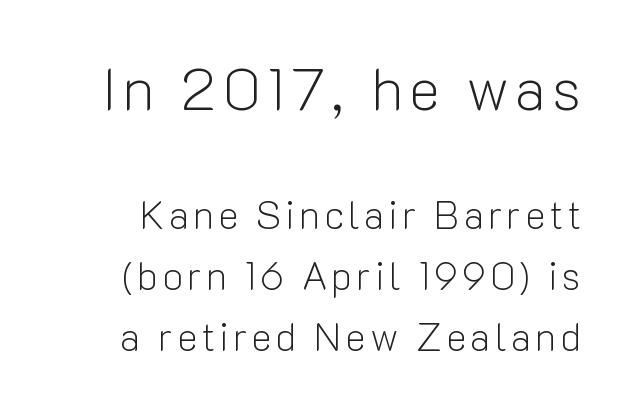
Q: Is the text bold? A: No.
Q: Is the text italic (slanted)? A: No, it is upright.
Q: Is the typeface a serif or a sans-serif typeface? A: Sans-serif.
Q: Is the text underlined? A: No.
Q: Is the spacing between lines tight, normal or loose? A: Normal.
Q: Which block of text is set in a larger size, the first (top) or the second (bottom)? A: The first (top) one.
Q: Width (condensed, normal, or wide)? A: Normal.
Q: Stroke contrast? A: Low.
Q: x-height? A: Medium.
Q: Monospaced? A: No.
